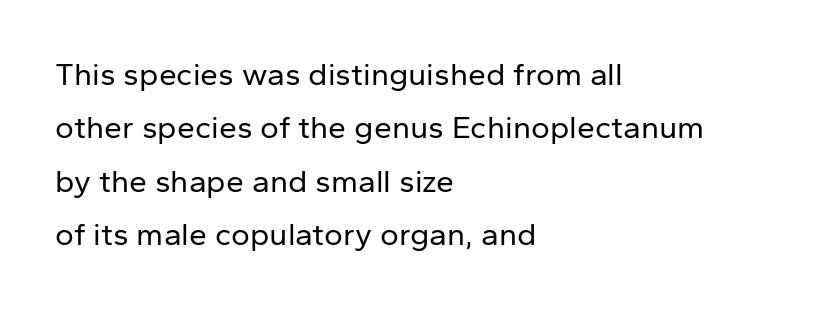
Q: Is the text bold? A: No.
Q: Is the text italic (slanted)? A: No, it is upright.
Q: Is the typeface a serif or a sans-serif typeface? A: Sans-serif.
Q: Is the text underlined? A: No.
Q: How is the paragraph aligned? A: Left-aligned.
Q: Is the spacing between letters normal or unusually wide? A: Normal.
Q: Is the spacing between lines tight, normal or loose? A: Normal.
Q: Width (condensed, normal, or wide)? A: Normal.
Q: Stroke contrast? A: Low.
Q: x-height? A: Medium.
Q: Monospaced? A: No.
